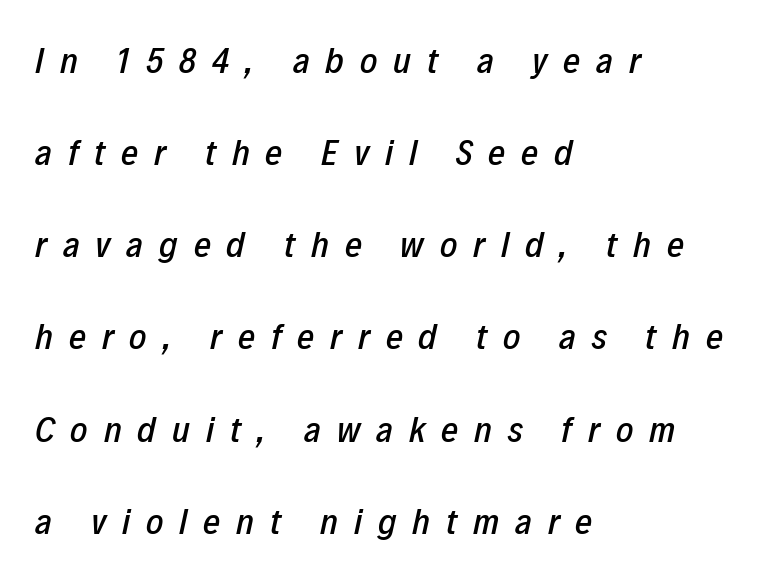
The rendering applies a slant to the glyphs. The face used here is proportionally spaced, like ordinary book or web type. A classic flush-left, rag-right setting is used for this passage. The strip under each line holds only bare page.
